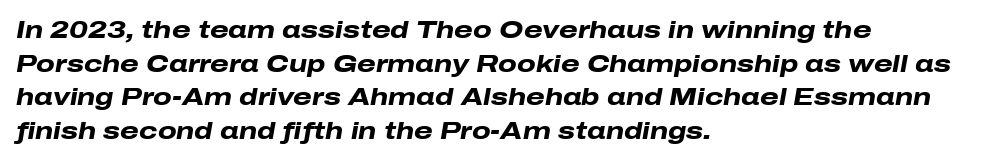
The gap between lines stays unmarked. A dark, heavy texture on the line: the type is bold. These lines are set flush left with a ragged right edge. Is the type slanted? Yes — the strokes lean at a clear angle.
